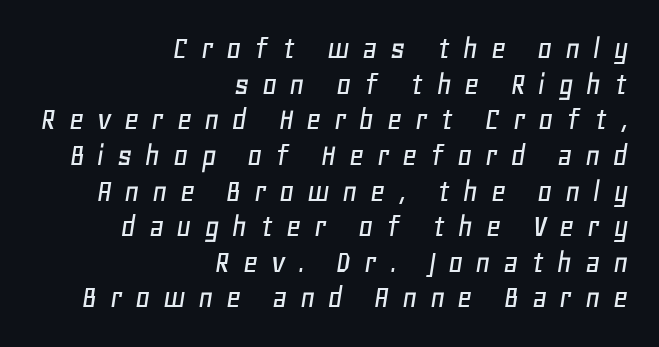
Q: Is the text italic (slanted)? A: Yes, it leans right by about 11 degrees.
Q: Is the text underlined? A: No.
Q: How is the paragraph aligned? A: Right-aligned.
Q: Is the spacing between letters normal or unusually wide? A: Unusually wide.
Q: Is the spacing between lines tight, normal or loose? A: Tight.
Q: Width (condensed, normal, or wide)? A: Normal.
Q: Stroke contrast? A: Low.
Q: x-height? A: Large.
Q: Monospaced? A: No.
